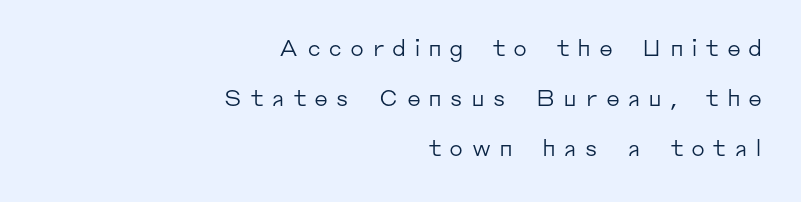
The image shows 22 px text type, upright; set right-aligned, loose line spacing (2.28x), unusually wide letter spacing (+0.33 em), not underlined.
